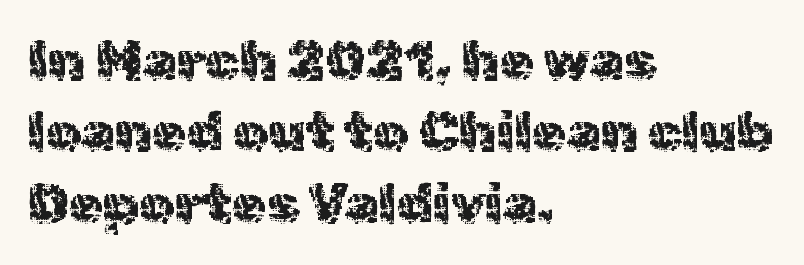
Q: Is the text italic (slanted)? A: No, it is upright.
Q: Is the typeface a serif or a sans-serif typeface? A: Sans-serif.
Q: Is the text underlined? A: No.
Q: How is the paragraph aligned? A: Left-aligned.
Q: Is the spacing between letters normal or unusually wide? A: Normal.
Q: Is the spacing between lines tight, normal or loose? A: Normal.
Q: Width (condensed, normal, or wide)? A: Normal.
Q: x-height? A: Medium.
Q: Monospaced? A: No.
